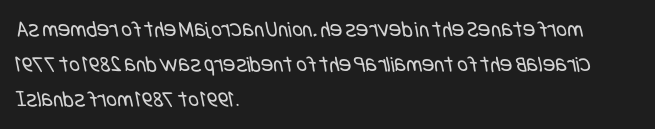
Q: Is the text bold? A: No.
Q: Is the text underlined? A: No.
Q: How is the paragraph aligned? A: Left-aligned.
Q: Is the spacing between letters normal or unusually wide? A: Normal.
Q: Is the spacing between lines tight, normal or loose? A: Normal.
